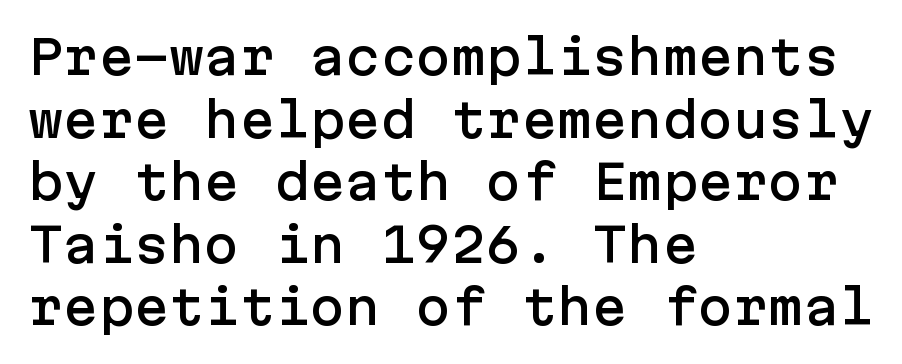
The image shows 47 px sans-serif type, upright; set left-aligned, normal line spacing (1.33x), normal letter spacing, not underlined; low stroke contrast and a medium x-height.
